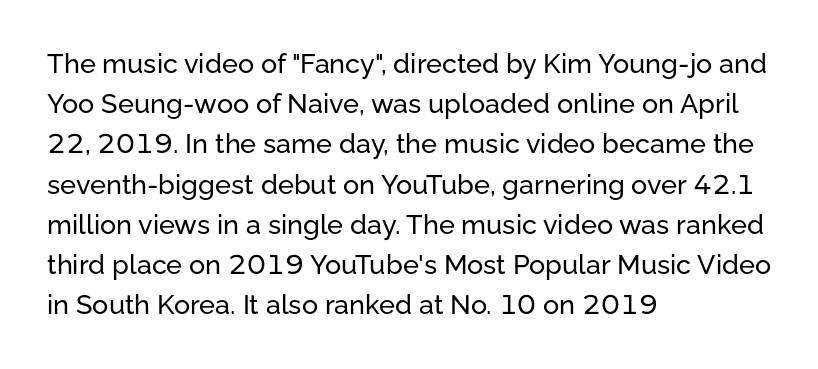
Q: Is the text italic (slanted)? A: No, it is upright.
Q: Is the text underlined? A: No.
Q: How is the paragraph aligned? A: Left-aligned.
Q: Is the spacing between letters normal or unusually wide? A: Normal.
Q: Is the spacing between lines tight, normal or loose? A: Normal.
